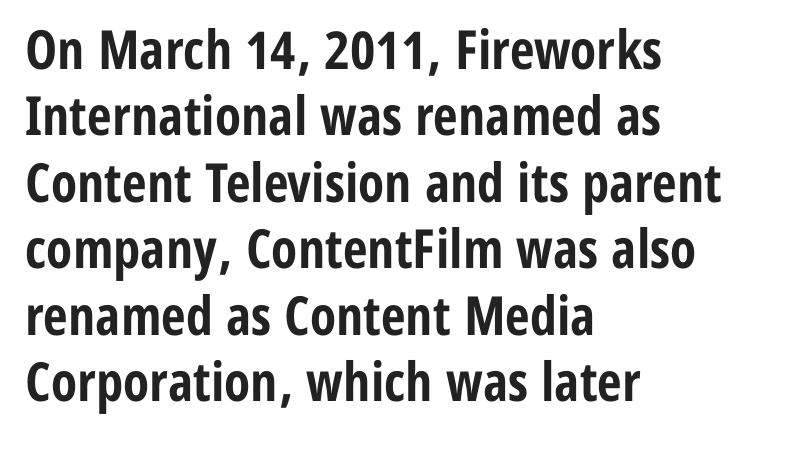
The image shows 54 px bold, condensed sans-serif type, upright; set left-aligned, line spacing 1.23x, normal letter spacing, not underlined; low stroke contrast and a medium x-height.
